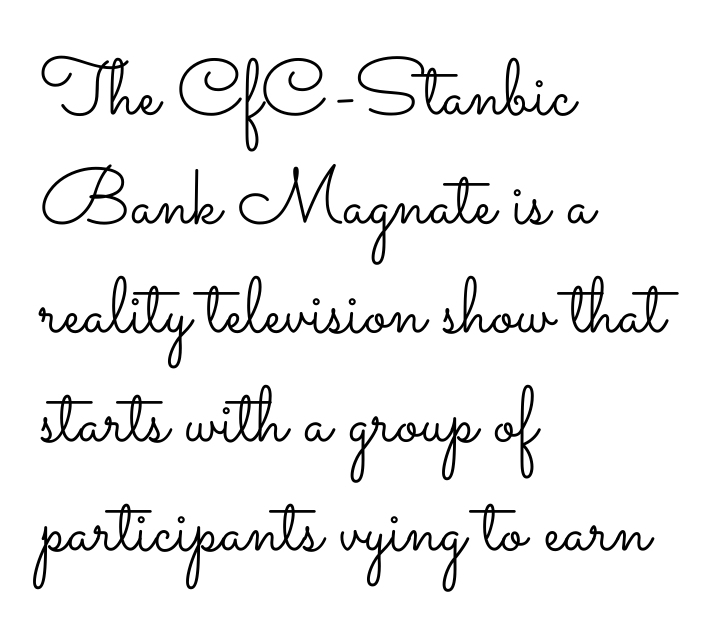
Observe the ordinary spacing: letters are neighbours, not strangers. A clean baseline with only descenders dipping below it. Is the type heavy? It reads as light-to-regular instead. The rows are spaced the way most documents space them. The rendering anchors every line to the left-hand side.
